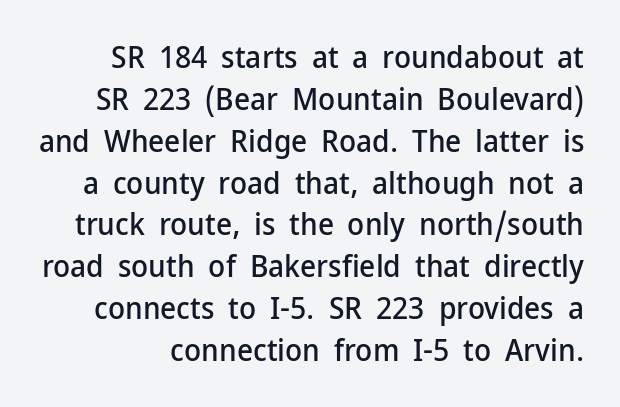
The image shows 31 px sans-serif type, upright; set normal line spacing (1.35x), normal letter spacing, not underlined; low stroke contrast and a medium x-height.
